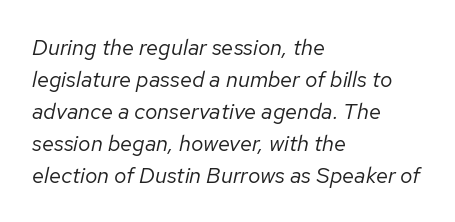
The image shows 22 px text type, italic (leaning right); set left-aligned, normal line spacing (1.45x), normal letter spacing, not underlined.
